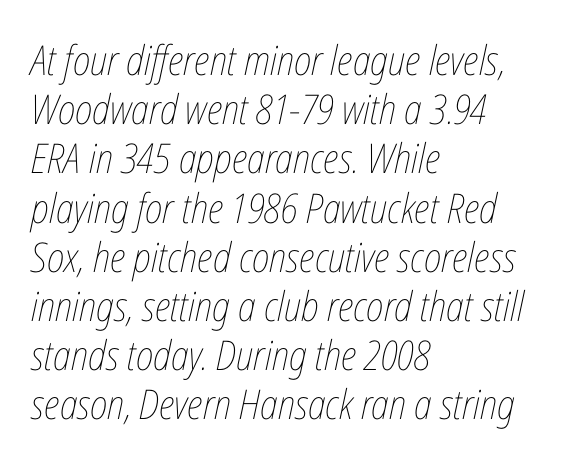
The image shows 41 px thin, condensed type, italic (leaning right); set left-aligned, line spacing 1.2x, normal letter spacing, not underlined; low stroke contrast and a medium x-height.
